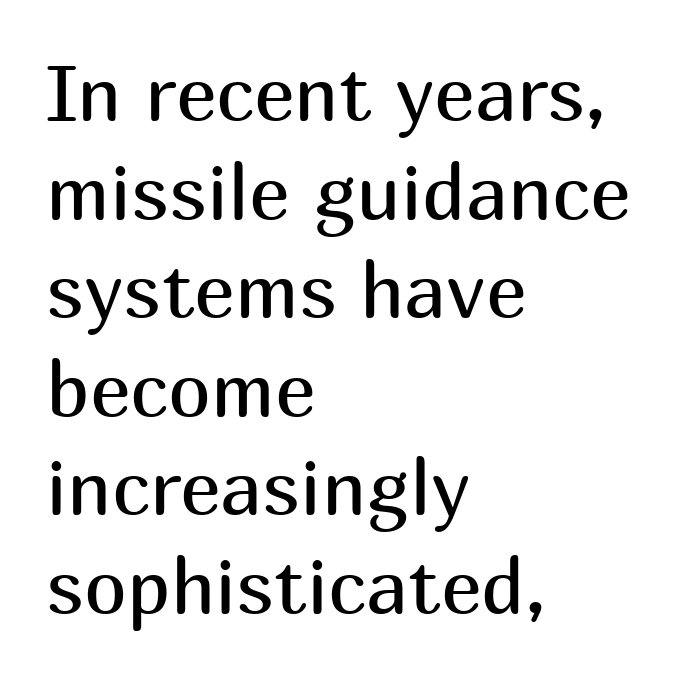
Q: Is the text bold? A: No.
Q: Is the text italic (slanted)? A: No, it is upright.
Q: Is the typeface a serif or a sans-serif typeface? A: Sans-serif.
Q: Is the text underlined? A: No.
Q: How is the paragraph aligned? A: Left-aligned.
Q: Is the spacing between letters normal or unusually wide? A: Normal.
Q: Is the spacing between lines tight, normal or loose? A: Normal.
Q: Width (condensed, normal, or wide)? A: Normal.
Q: Stroke contrast? A: Medium.
Q: x-height? A: Medium.
Q: Monospaced? A: No.
